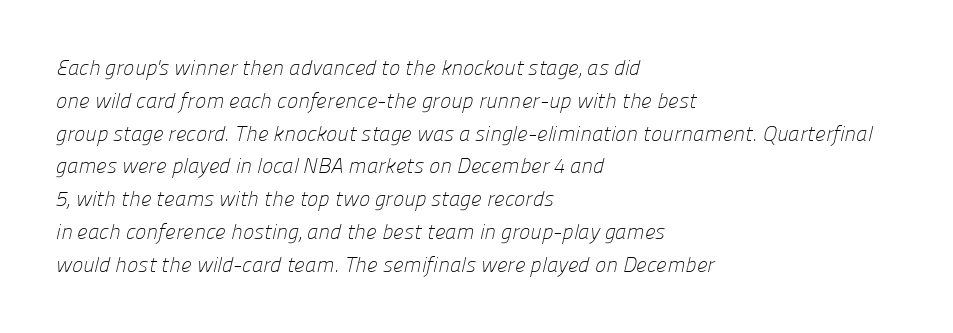
The image shows 21 px text type; set left-aligned, normal line spacing (1.56x), normal letter spacing, not underlined.
